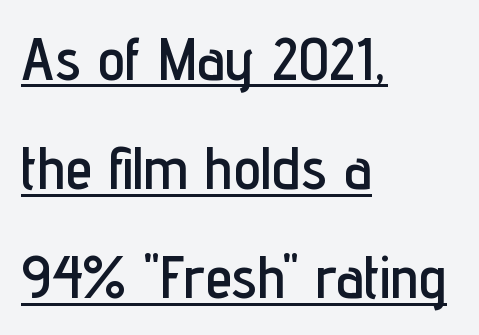
{"serif": "no", "italic": "no", "width": "condensed", "stroke_contrast": "low", "x_height": "medium", "monospaced": "no", "underline": "yes", "align": "left", "line_spacing_ratio": 1.79, "letter_spacing": "normal", "letter_spacing_em": 0.0, "glyph_px": 61}
